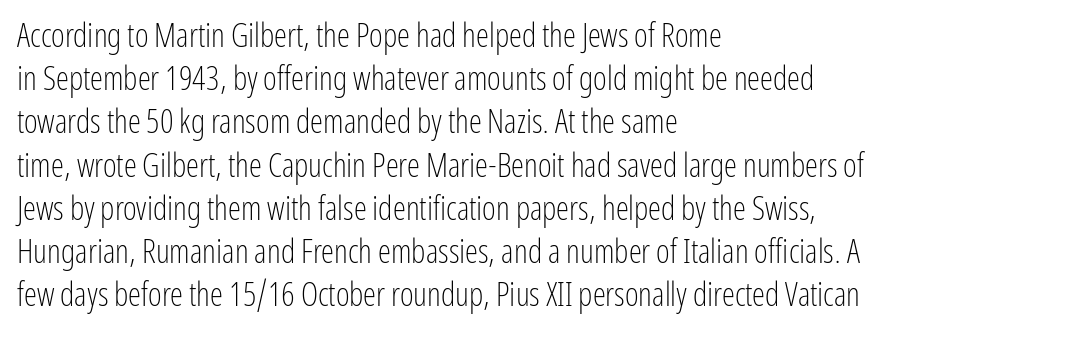
Q: Is the text bold? A: No.
Q: Is the text italic (slanted)? A: No, it is upright.
Q: Is the typeface a serif or a sans-serif typeface? A: Sans-serif.
Q: Is the text underlined? A: No.
Q: How is the paragraph aligned? A: Left-aligned.
Q: Is the spacing between letters normal or unusually wide? A: Normal.
Q: Is the spacing between lines tight, normal or loose? A: Normal.
Q: Width (condensed, normal, or wide)? A: Condensed.
Q: Stroke contrast? A: Low.
Q: x-height? A: Medium.
Q: Monospaced? A: No.
